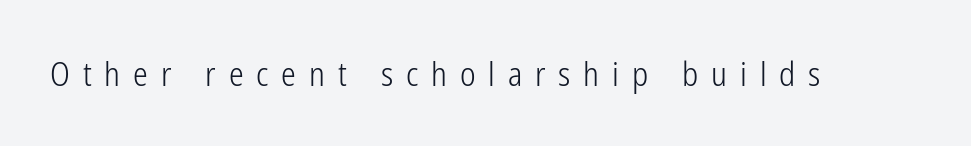
Q: Is the text bold? A: No.
Q: Is the text italic (slanted)? A: No, it is upright.
Q: Is the typeface a serif or a sans-serif typeface? A: Sans-serif.
Q: Is the text underlined? A: No.
Q: Is the spacing between letters normal or unusually wide? A: Unusually wide.
Q: Width (condensed, normal, or wide)? A: Condensed.
Q: Stroke contrast? A: Low.
Q: x-height? A: Medium.
Q: Monospaced? A: No.
